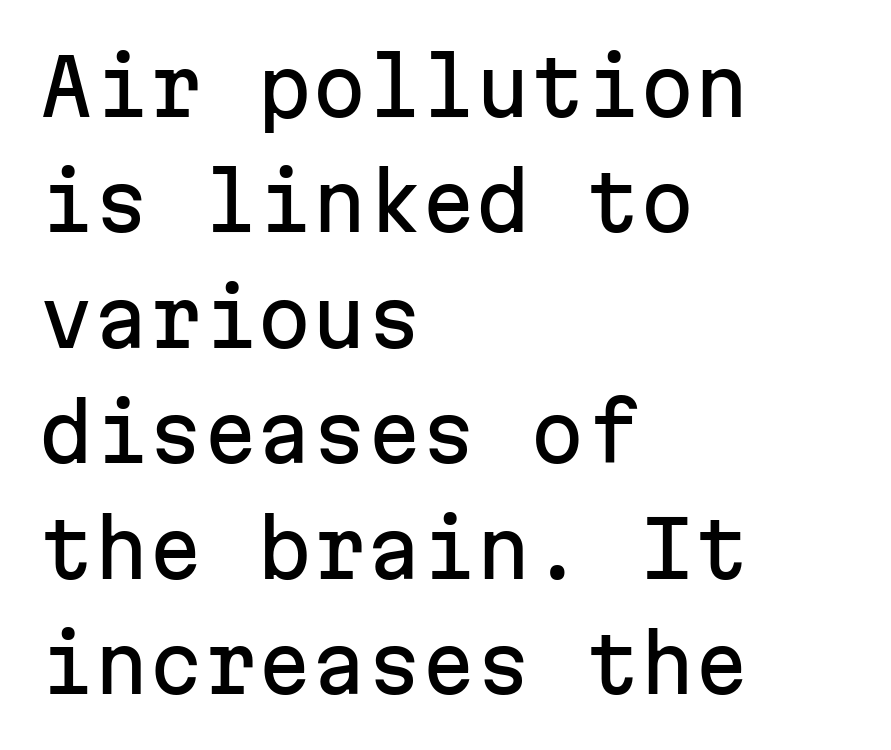
Do the characters align in a grid? Yes, the font is monospaced. Characters follow at the spacing the type designer built in. The line-height multiplier appears to be the usual default. When letters stand straight like this, we call the style roman or upright. The characters display no serif detailing; their extremities are plain. The rag falls on the right side of this text block.
